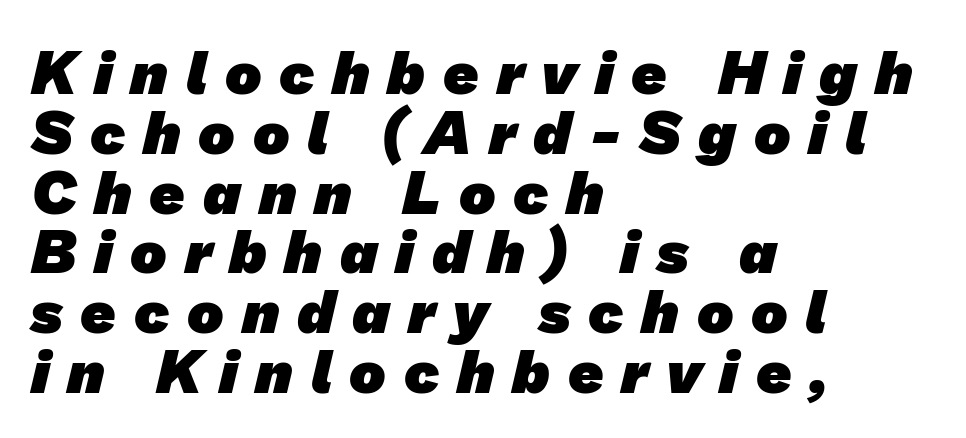
The image shows 61 px heavy sans-serif type; set left-aligned, tight line spacing (0.98x), unusually wide letter spacing (+0.29 em), not underlined; low stroke contrast and a medium x-height.
